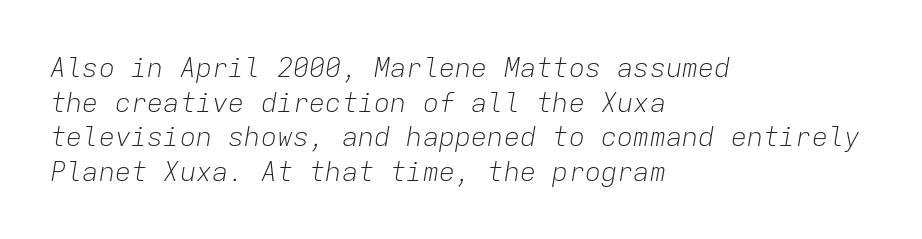
How would I describe the line gaps? Plain and ordinary. One-word summary of the alignment: left. A light-to-regular cut is what we see here. Observe the ordinary spacing: letters are neighbours, not strangers. Any mark beneath the type? The region is blank. The letters are slanted; this is an italic face.
